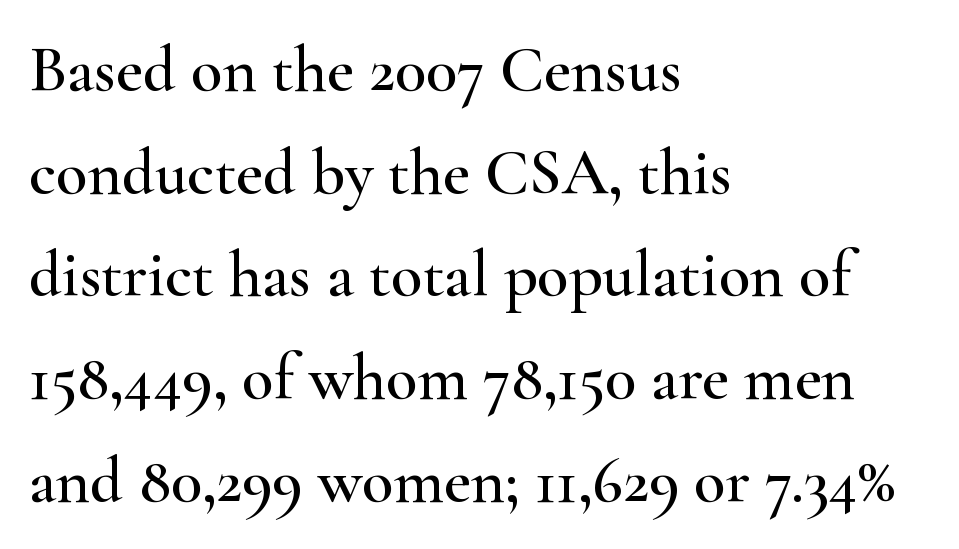
The image shows 65 px wide serif type, upright; set left-aligned, normal line spacing (1.58x), normal letter spacing, not underlined; high stroke contrast and a small x-height.
